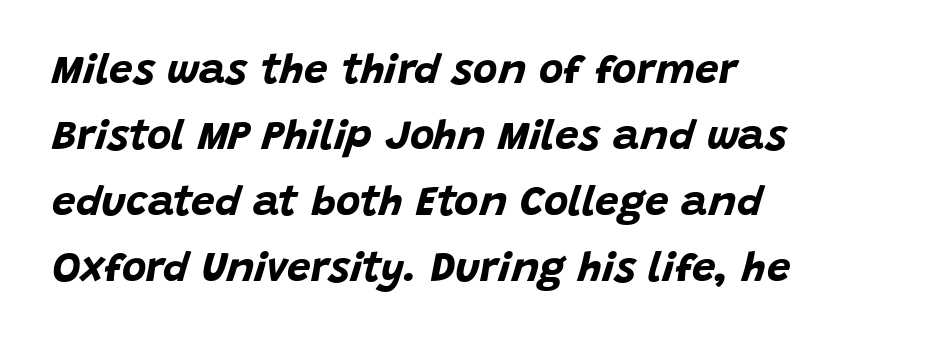
The designer left line spacing at the default. Compared with ordinary roman type, these characters are visibly tilted. Alignment: flush left. A typesetter would call this zero additional tracking.
